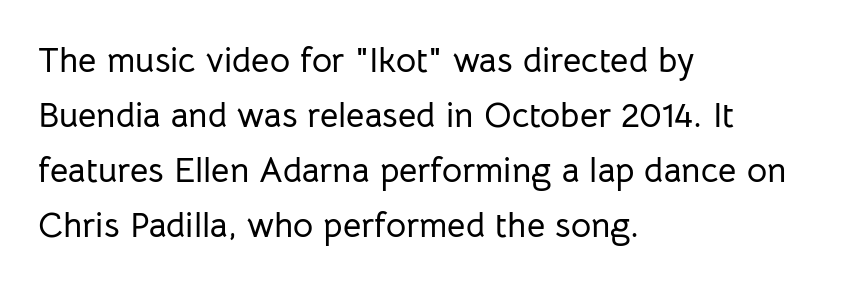
{"serif": "no", "italic": "no", "width": "normal", "stroke_contrast": "low", "x_height": "medium", "monospaced": "no", "underline": "no", "align": "left", "line_spacing": "normal", "line_spacing_ratio": 1.57, "letter_spacing": "normal", "letter_spacing_em": 0.0, "glyph_px": 35}
